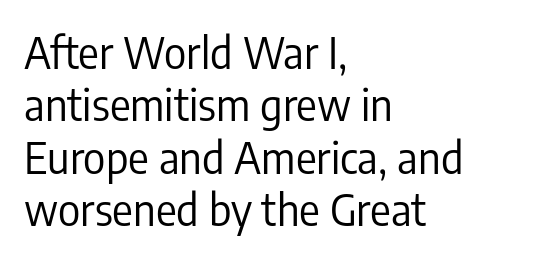
These lines are rendered in a variable-pitch font. All the whitespace from short lines collects on the right. Nothing sits at the stroke ends, so this counts as sans-serif. The passage shown has conventional tracking throughout. The letters stand straight up with perfectly vertical stems.
